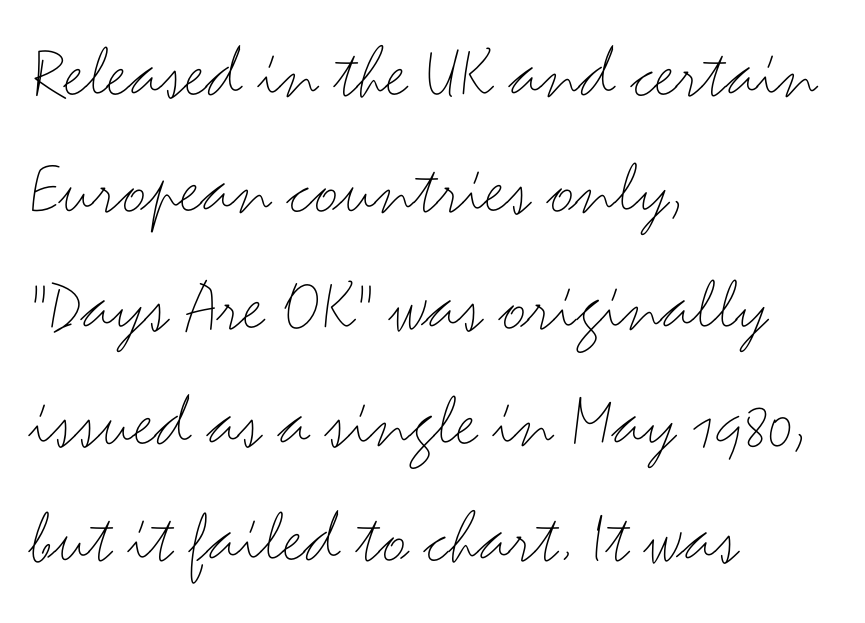
Q: Is the text bold? A: No.
Q: Is the text italic (slanted)? A: Yes.
Q: Is the typeface a serif or a sans-serif typeface? A: Sans-serif.
Q: Is the text underlined? A: No.
Q: How is the paragraph aligned? A: Left-aligned.
Q: Is the spacing between letters normal or unusually wide? A: Normal.
Q: Is the spacing between lines tight, normal or loose? A: Normal.
Q: Width (condensed, normal, or wide)? A: Wide.
Q: Stroke contrast? A: Medium.
Q: x-height? A: Small.
Q: Monospaced? A: No.
